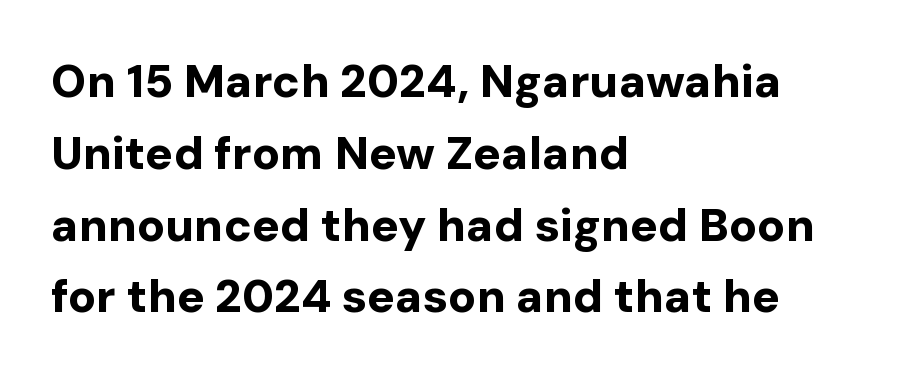
A full-strength bold gives these letters their thick strokes. Short and long lines alike share a common starting point at left. Nobody drew a line under any word here. Tracking here is standard; glyphs follow each other at the usual distance. Leading matches the norm, producing a regular column. These lines are composed in type without serifs.
